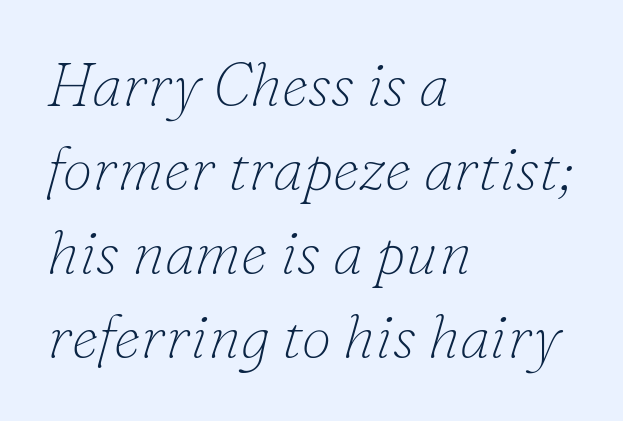
{"serif": "yes", "italic": "yes", "lean": "right", "slant_degrees": 16, "bold": "no", "weight": "thin", "width": "normal", "stroke_contrast": "low", "x_height": "small", "monospaced": "no", "underline": "no", "align": "left", "line_spacing": "normal", "line_spacing_ratio": 1.4, "letter_spacing": "normal", "letter_spacing_em": 0.0, "glyph_px": 60}
